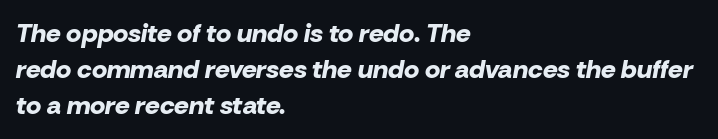
Q: Is the text bold? A: Yes.
Q: Is the text italic (slanted)? A: Yes, it leans right by about 10 degrees.
Q: Is the text underlined? A: No.
Q: How is the paragraph aligned? A: Left-aligned.
Q: Is the spacing between letters normal or unusually wide? A: Normal.
Q: Is the spacing between lines tight, normal or loose? A: Normal.
